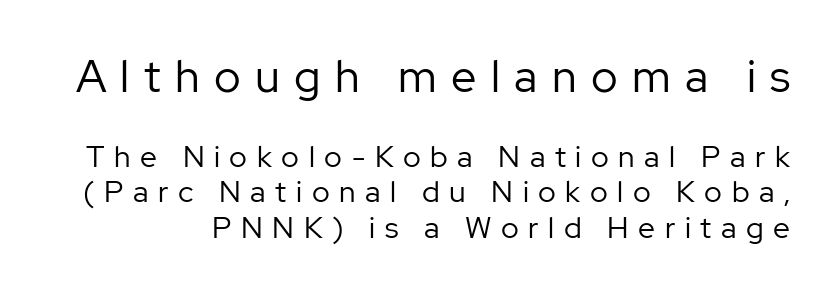
The rendering uses natural spacing where letterforms have individual widths. A typesetter would label this face a sans. These two chunks differ in scale, with the top chunk taking the larger measure. This is the regular roman posture of the typeface. No extra ink here — the face is not bold. The tracking jumps out immediately: characters are airy and widely separated.
